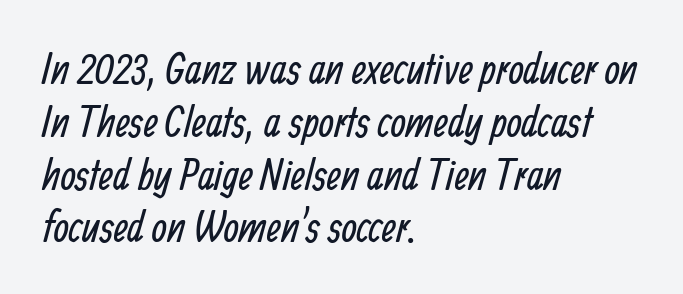
Heaviness? Minimal to ordinary, like unemphasized prose. Is this a fixed-width face? No — the glyphs have proportional, varying widths. The rag falls on the right side of this text block. There is no visible air inserted between adjacent glyphs. Descenders are the only things crossing below the line. The characters display no serif detailing; their extremities are plain.
